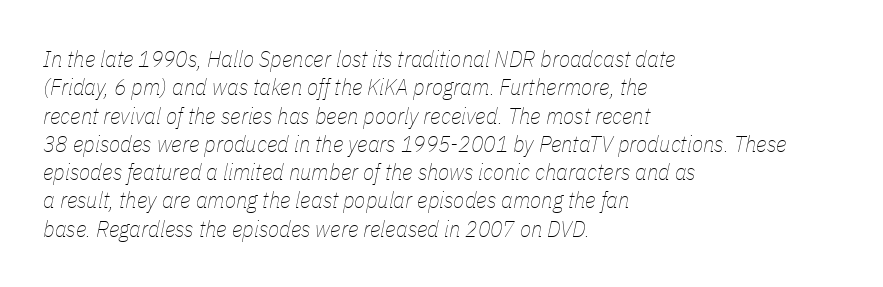
Q: Is the text bold? A: No.
Q: Is the text italic (slanted)? A: Yes, it leans right by about 11 degrees.
Q: Is the text underlined? A: No.
Q: How is the paragraph aligned? A: Left-aligned.
Q: Is the spacing between letters normal or unusually wide? A: Normal.
